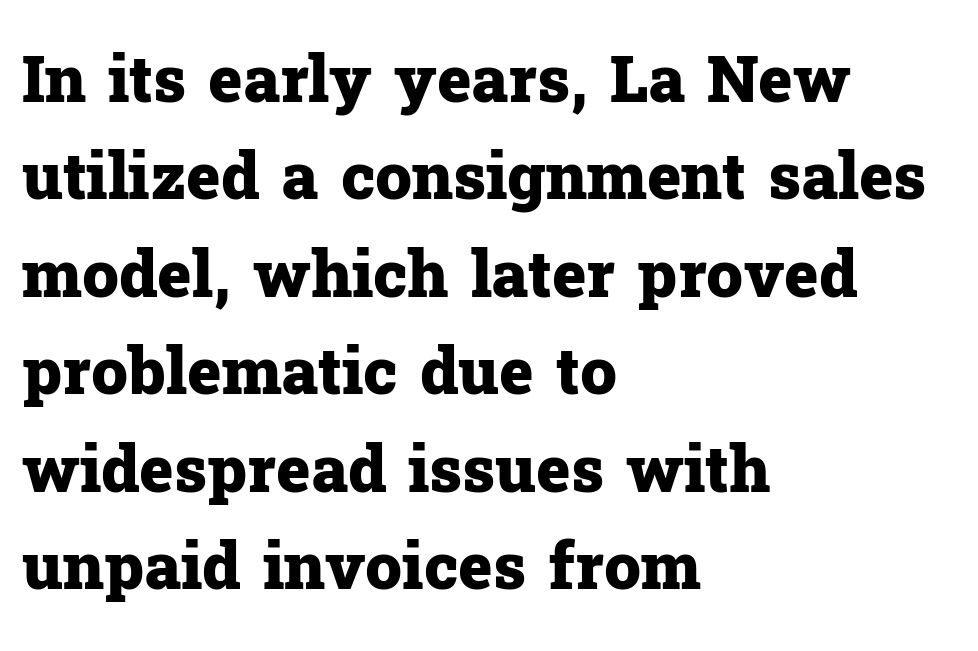
Evenly set lines give the paragraph a standard silhouette. This is heavy type, rendered in bold. This rendering features lettering with no underline. The face used here is proportionally spaced, like ordinary book or web type. Every character sits straight up, as roman type does.
